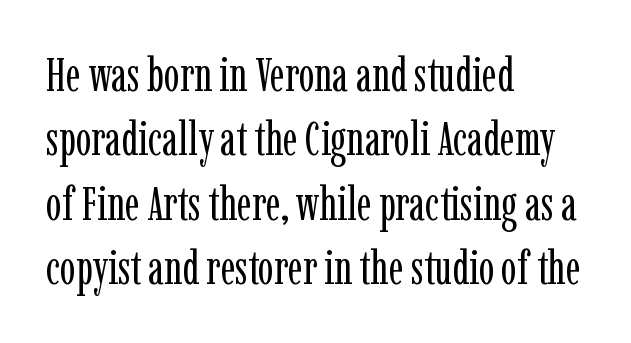
Q: Is the text bold? A: No.
Q: Is the text italic (slanted)? A: No, it is upright.
Q: Is the typeface a serif or a sans-serif typeface? A: Serif.
Q: Is the text underlined? A: No.
Q: How is the paragraph aligned? A: Left-aligned.
Q: Is the spacing between letters normal or unusually wide? A: Normal.
Q: Is the spacing between lines tight, normal or loose? A: Normal.
Q: Width (condensed, normal, or wide)? A: Condensed.
Q: Stroke contrast? A: Low.
Q: x-height? A: Medium.
Q: Monospaced? A: No.
